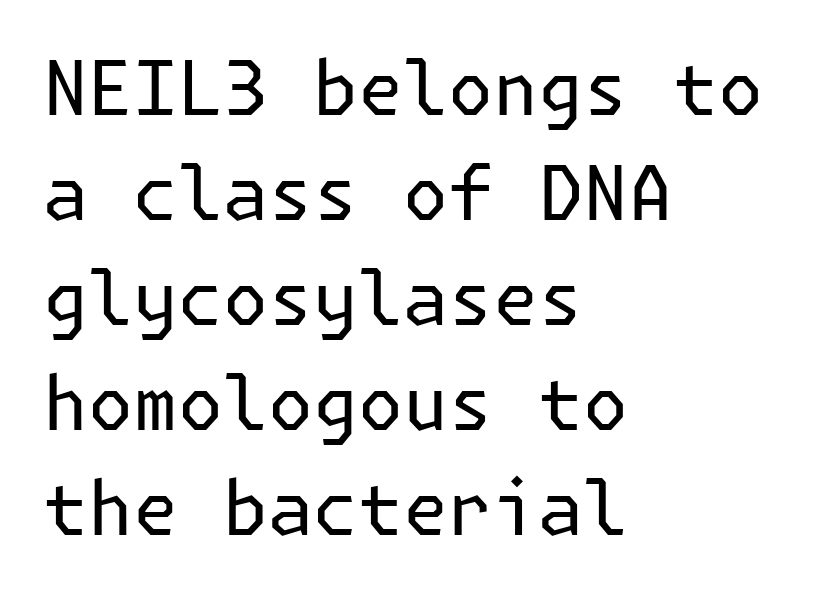
The image shows 75 px regular-weight sans-serif type, upright; set left-aligned, normal line spacing (1.4x), normal letter spacing, not underlined; low stroke contrast and a medium x-height.
